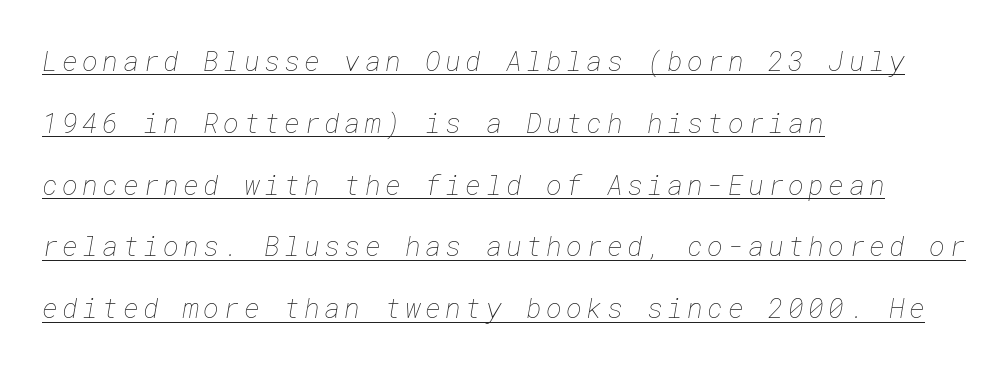
Q: Is the text bold? A: No.
Q: Is the text underlined? A: Yes.
Q: How is the paragraph aligned? A: Left-aligned.
Q: Is the spacing between lines tight, normal or loose? A: Loose.
